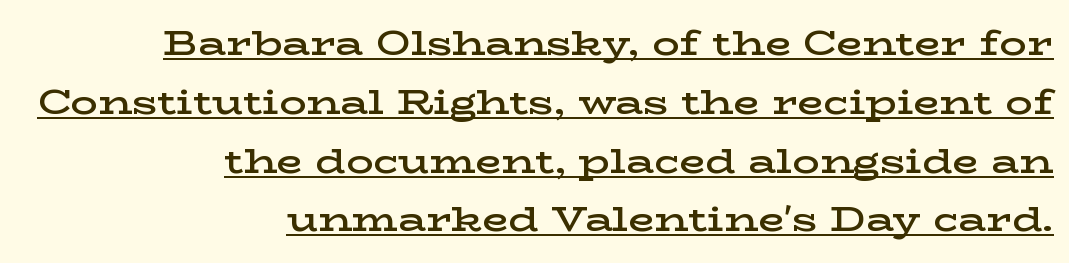
Classification — serif. Is there any slant? The stems are plumb. Glyph-to-glyph distance matches everyday printed text. Alignment: flush right. In terms of weight, the rendering is demibold, just under bold. The face used here appears with an underline applied.
